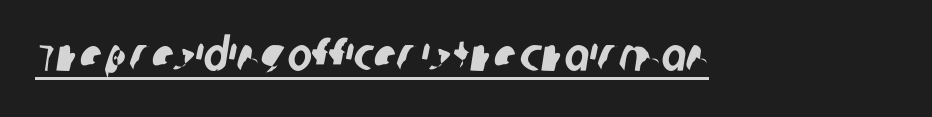
The image shows 46 px condensed sans-serif type; set normal letter spacing, underlined; low stroke contrast and a large x-height.
